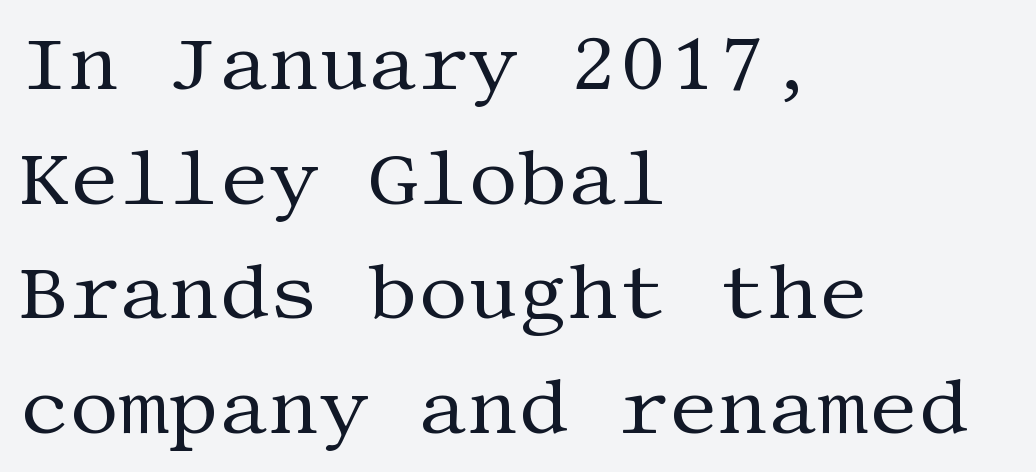
Letters rest on an invisible, unmarked baseline. No extra ink here — the face is not bold. Regarding serifs, this sample has them. The rows are spaced the way most documents space them. Compared with a centered layout, this one pins lines to the left instead. Do the letters lean? They stand straight.
